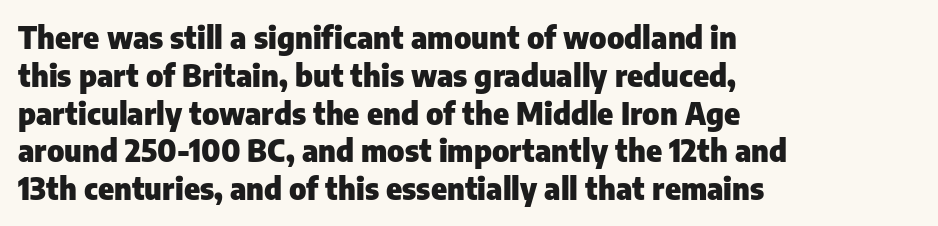
Each letter keeps its own natural width here, so spacing adapts to shape. Line spacing here is normal. Spacing between characters is what you'd get straight out of the box. Italic? Not at all — the glyphs are vertical.
